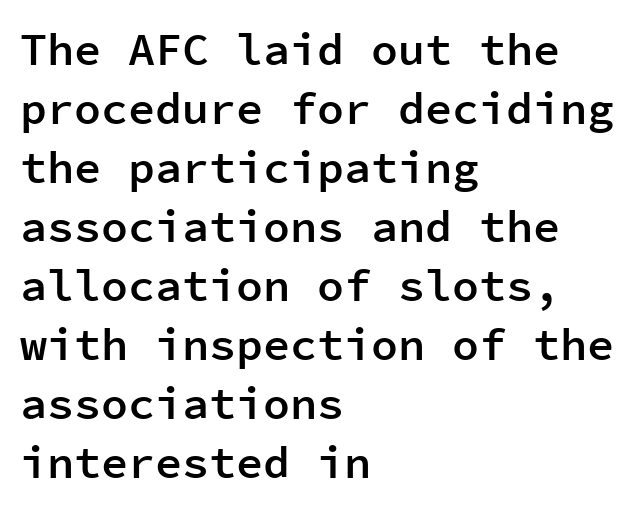
The image shows 45 px semibold sans-serif type, upright, monospaced; set left-aligned, normal line spacing (1.31x), normal letter spacing, not underlined; low stroke contrast and a medium x-height.
